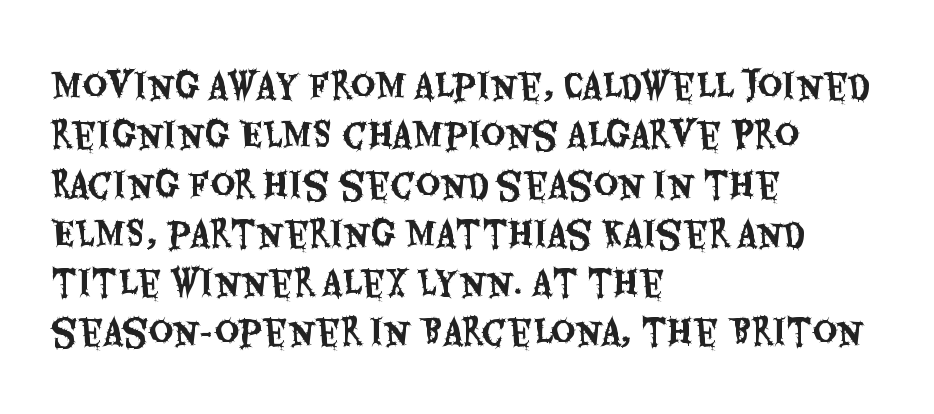
The image shows 34 px condensed sans-serif type, upright; set left-aligned, normal line spacing (1.45x), normal letter spacing, not underlined; medium stroke contrast and a large x-height.
